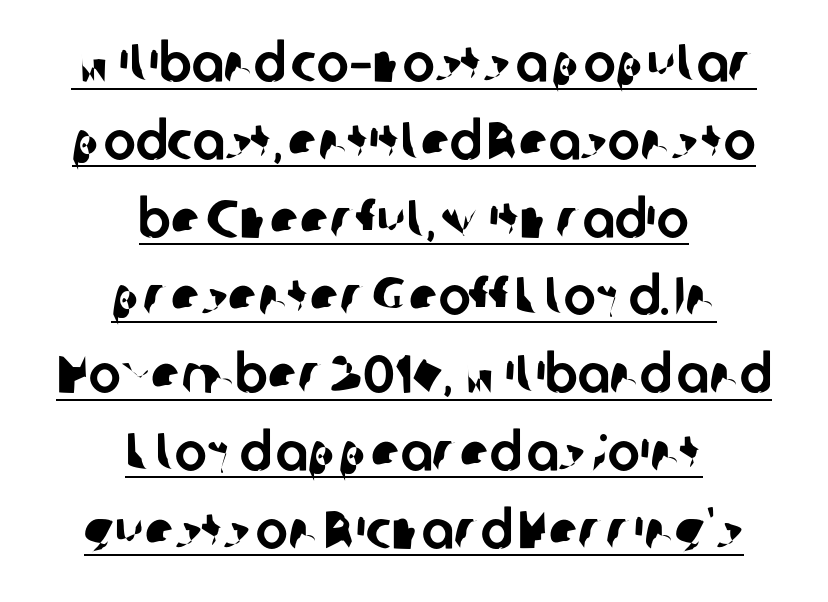
Q: Is the typeface a serif or a sans-serif typeface? A: Sans-serif.
Q: Is the text underlined? A: Yes.
Q: How is the paragraph aligned? A: Centered.
Q: Is the spacing between letters normal or unusually wide? A: Normal.
Q: Is the spacing between lines tight, normal or loose? A: Normal.
Q: Width (condensed, normal, or wide)? A: Normal.
Q: Stroke contrast? A: Low.
Q: x-height? A: Medium.
Q: Monospaced? A: No.
